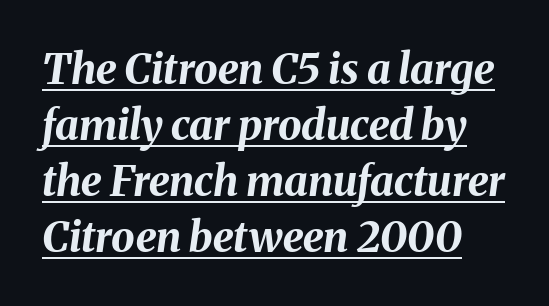
{"italic": "yes", "lean": "right", "slant_degrees": 8, "bold": "yes", "weight": "bold", "width": "normal", "stroke_contrast": "medium", "x_height": "medium", "monospaced": "no", "underline": "yes", "line_spacing": "normal", "line_spacing_ratio": 1.33, "letter_spacing": "normal", "letter_spacing_em": 0.0, "glyph_px": 42}
